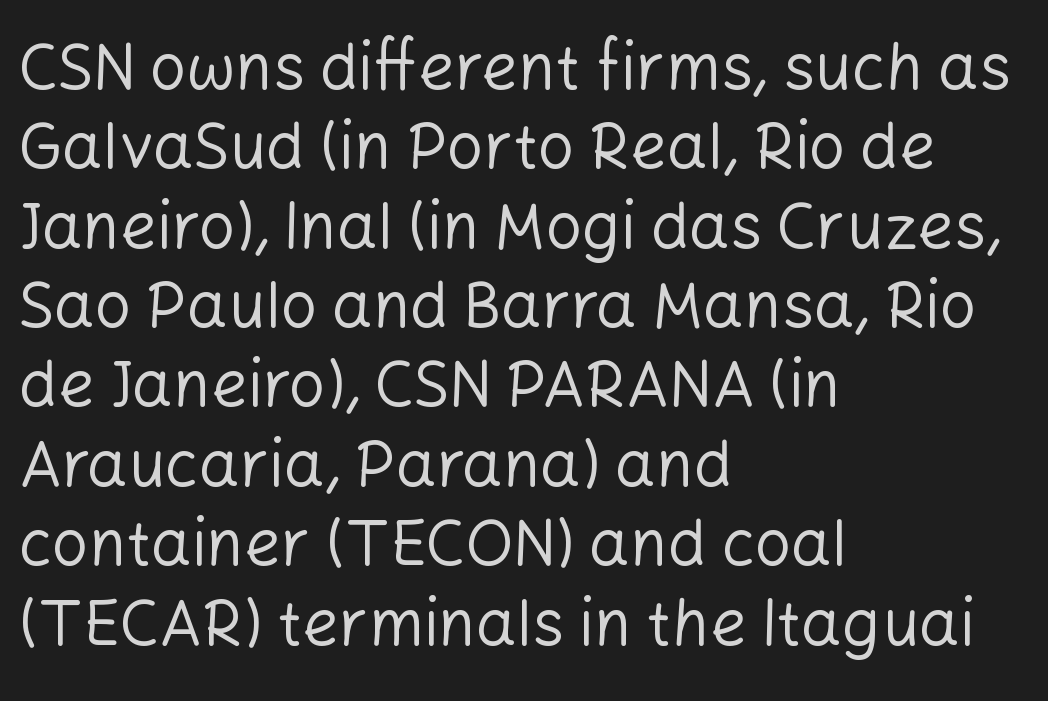
Stroke terminals: plain, sans-serif. Clear beneath every line of the passage. The letters stand upright; this is a roman face. Look at the tracking — it's just the regular setting, nothing added.
